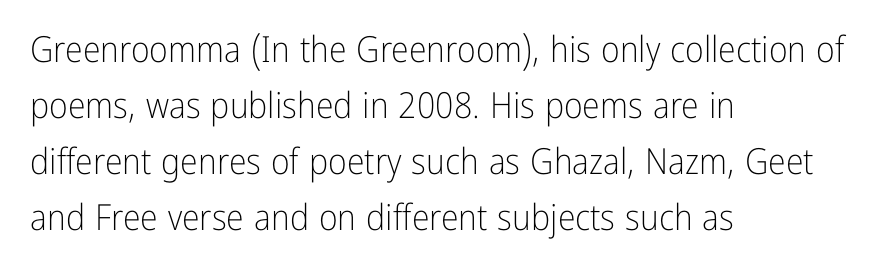
Q: Is the text bold? A: No.
Q: Is the text italic (slanted)? A: No, it is upright.
Q: Is the typeface a serif or a sans-serif typeface? A: Sans-serif.
Q: Is the text underlined? A: No.
Q: How is the paragraph aligned? A: Left-aligned.
Q: Is the spacing between letters normal or unusually wide? A: Normal.
Q: Is the spacing between lines tight, normal or loose? A: Normal.
Q: Width (condensed, normal, or wide)? A: Condensed.
Q: Stroke contrast? A: Low.
Q: x-height? A: Medium.
Q: Monospaced? A: No.
